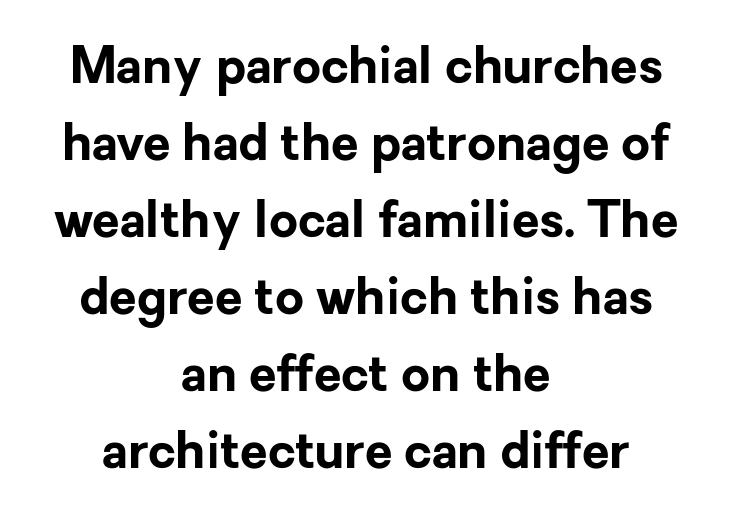
{"serif": "no", "italic": "no", "bold": "yes", "weight": "bold", "width": "normal", "stroke_contrast": "low", "x_height": "medium", "monospaced": "no", "underline": "no", "align": "center", "line_spacing": "normal", "line_spacing_ratio": 1.54, "letter_spacing": "normal", "letter_spacing_em": 0.0, "glyph_px": 50}
